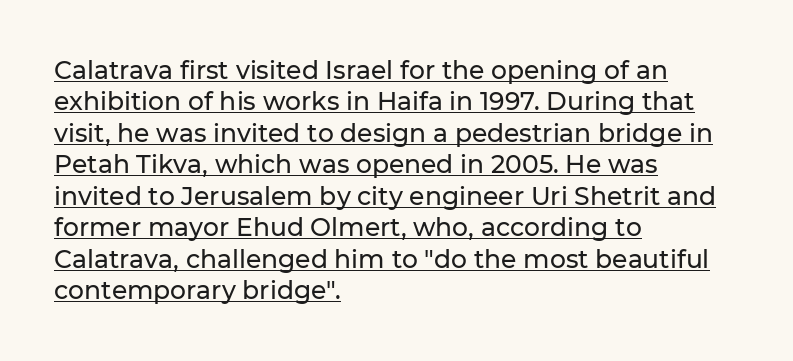
{"italic": "no", "underline": "yes", "align": "left", "line_spacing": "normal", "line_spacing_ratio": 1.26, "letter_spacing": "normal", "letter_spacing_em": 0.0, "glyph_px": 25}
